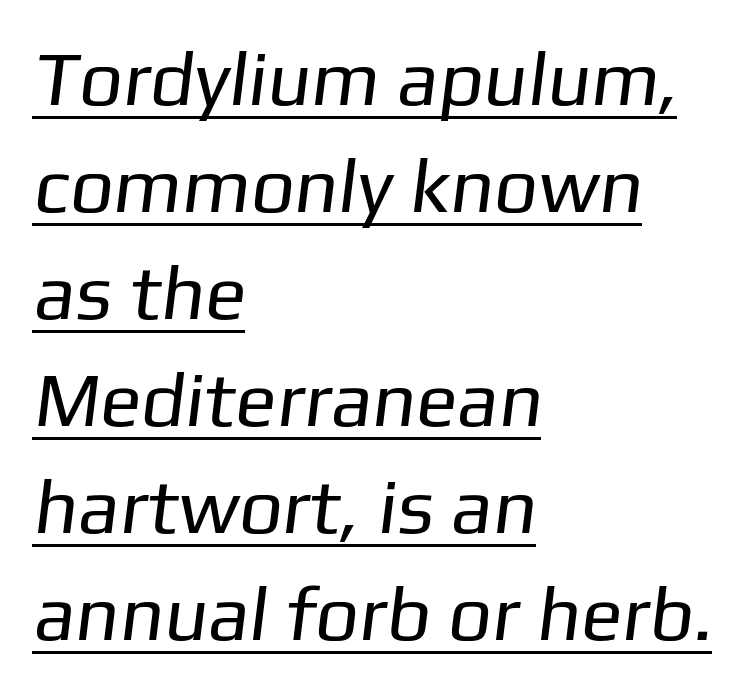
The image shows 77 px regular-weight sans-serif type; set left-aligned, normal line spacing (1.39x), normal letter spacing, underlined; low stroke contrast and a medium x-height.
